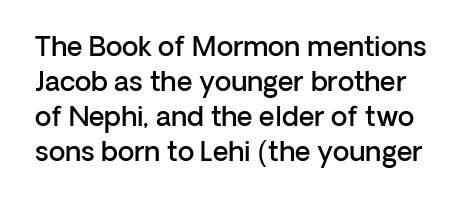
{"italic": "no", "bold": "semi", "underline": "no", "line_spacing": "normal", "line_spacing_ratio": 1.3, "letter_spacing": "normal", "letter_spacing_em": 0.0, "glyph_px": 27}
